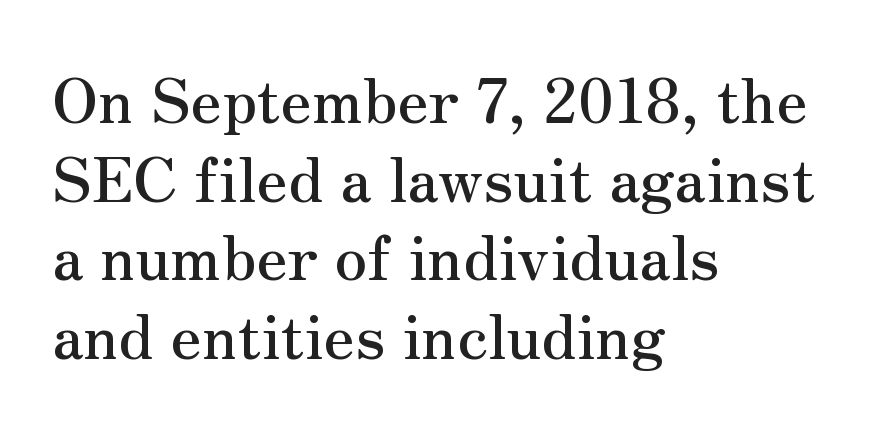
The image shows 61 px serif type, upright; set left-aligned, normal line spacing (1.29x), normal letter spacing, not underlined; medium stroke contrast and a small x-height.
